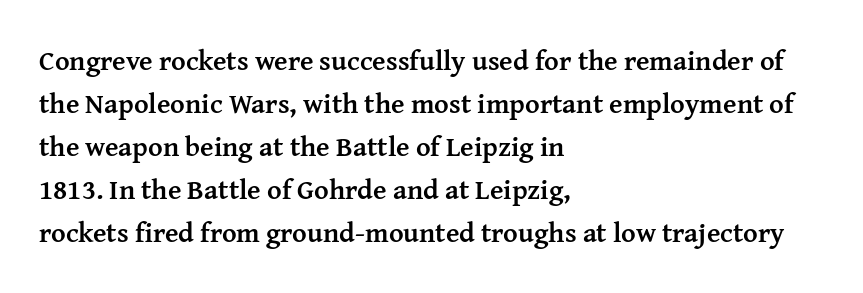
The image shows 28 px semibold serif type, upright; set left-aligned, normal line spacing (1.54x), normal letter spacing, not underlined; medium stroke contrast and a medium x-height.
